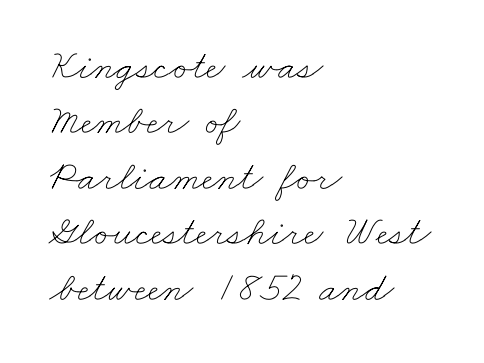
The image shows 42 px thin, wide type; set left-aligned, normal line spacing (1.32x), normal letter spacing, not underlined; low stroke contrast and a small x-height.
